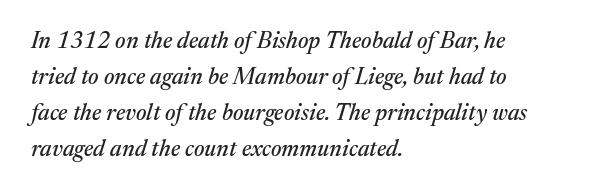
Q: Is the text italic (slanted)? A: Yes, it leans right by about 17 degrees.
Q: Is the text underlined? A: No.
Q: How is the paragraph aligned? A: Left-aligned.
Q: Is the spacing between letters normal or unusually wide? A: Normal.
Q: Is the spacing between lines tight, normal or loose? A: Normal.
